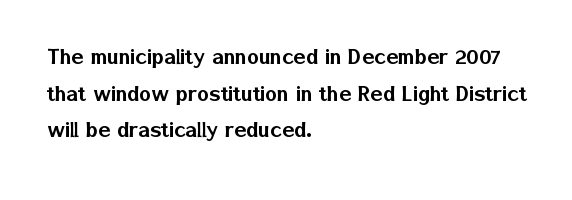
Q: Is the text italic (slanted)? A: No, it is upright.
Q: Is the text underlined? A: No.
Q: How is the paragraph aligned? A: Left-aligned.
Q: Is the spacing between letters normal or unusually wide? A: Normal.
Q: Is the spacing between lines tight, normal or loose? A: Normal.
